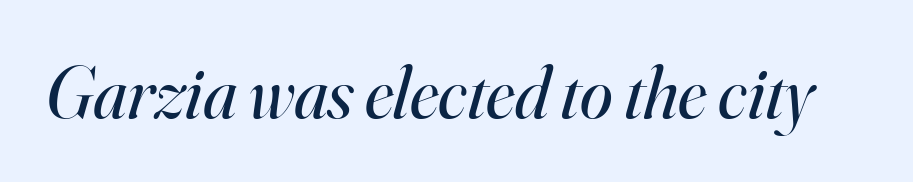
Q: Is the text bold? A: No.
Q: Is the text italic (slanted)? A: Yes, it leans right by about 16 degrees.
Q: Is the typeface a serif or a sans-serif typeface? A: Serif.
Q: Is the text underlined? A: No.
Q: Is the spacing between letters normal or unusually wide? A: Normal.
Q: Width (condensed, normal, or wide)? A: Normal.
Q: Stroke contrast? A: High.
Q: x-height? A: Small.
Q: Monospaced? A: No.
